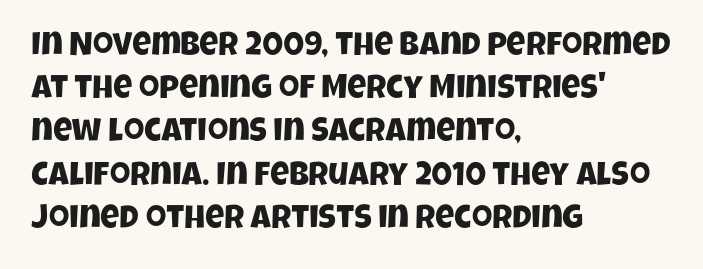
{"serif": "no", "width": "condensed", "stroke_contrast": "low", "x_height": "large", "monospaced": "no", "underline": "no", "align": "left", "line_spacing": "normal", "line_spacing_ratio": 1.31, "letter_spacing": "normal", "letter_spacing_em": 0.0, "glyph_px": 33}
